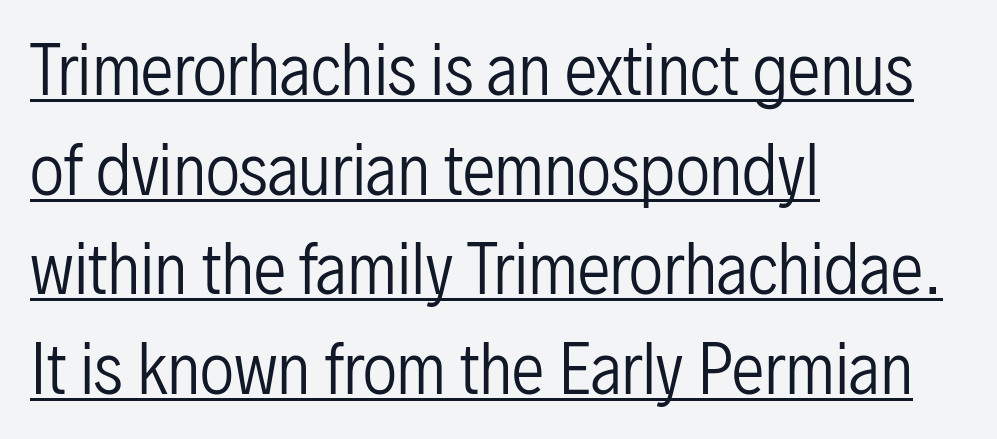
The image shows 66 px regular-weight, condensed sans-serif type, upright; set left-aligned, normal line spacing (1.51x), normal letter spacing, underlined; low stroke contrast and a medium x-height.
